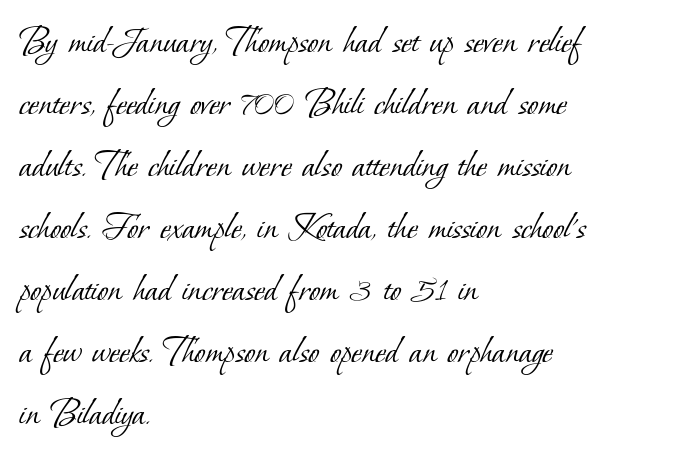
Here the designer chose a conventional face with non-uniform glyph widths. Nothing heavy about these letters — not bold at all. I'd call this a serif setting — the letters wear small feet. The face used here is rendered with its standard letterfit. Compared with a centered layout, this one pins lines to the left instead.
